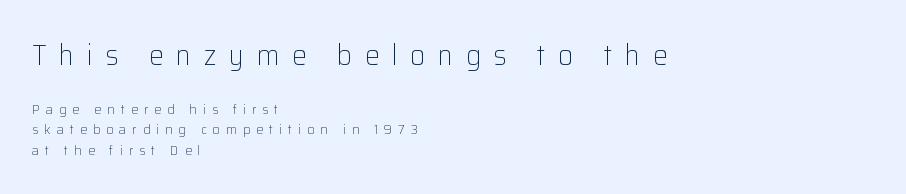
Q: Is the text bold? A: No.
Q: Is the text italic (slanted)? A: No, it is upright.
Q: Is the typeface a serif or a sans-serif typeface? A: Sans-serif.
Q: Is the text underlined? A: No.
Q: How is the paragraph aligned? A: Left-aligned.
Q: Is the spacing between letters normal or unusually wide? A: Unusually wide.
Q: Is the spacing between lines tight, normal or loose? A: Normal.
Q: Which block of text is set in a larger size, the first (top) or the second (bottom)? A: The first (top) one.
Q: Width (condensed, normal, or wide)? A: Normal.
Q: Stroke contrast? A: Low.
Q: x-height? A: Medium.
Q: Monospaced? A: No.
